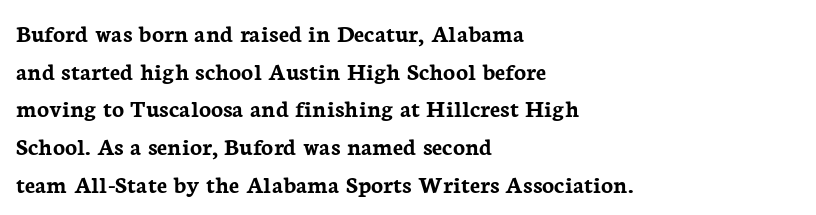
Q: Is the text bold? A: Yes.
Q: Is the text italic (slanted)? A: No, it is upright.
Q: Is the text underlined? A: No.
Q: How is the paragraph aligned? A: Left-aligned.
Q: Is the spacing between letters normal or unusually wide? A: Normal.
Q: Is the spacing between lines tight, normal or loose? A: Normal.
